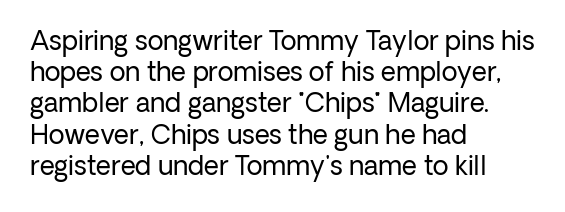
One-word summary of the alignment: left. In terms of letterspacing, this is plain default setting. The words here are not underlined. The characters are drawn with everyday or finer stroke widths. The letters stand straight up with perfectly vertical stems.
